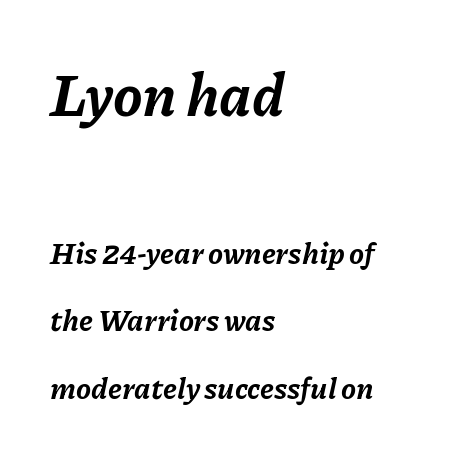
Q: Is the text bold? A: Yes.
Q: Is the text italic (slanted)? A: Yes, it leans right by about 11 degrees.
Q: Is the text underlined? A: No.
Q: How is the paragraph aligned? A: Left-aligned.
Q: Is the spacing between letters normal or unusually wide? A: Normal.
Q: Is the spacing between lines tight, normal or loose? A: Loose.
Q: Which block of text is set in a larger size, the first (top) or the second (bottom)? A: The first (top) one.
Q: Width (condensed, normal, or wide)? A: Normal.
Q: Stroke contrast? A: Low.
Q: x-height? A: Medium.
Q: Monospaced? A: No.
